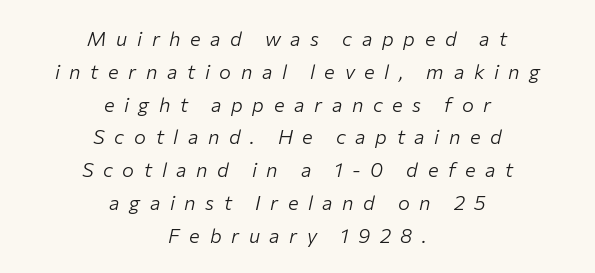
The rag falls on both sides of this text block equally. The vertical gap from one line to the next is medium. Quick note: underline off. The tracking reads as deliberately expanded to a designer's eye.
